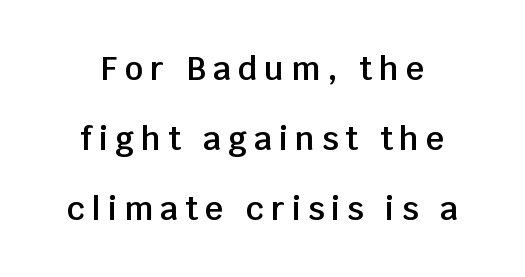
{"serif": "no", "italic": "no", "bold": "semi", "weight": "semibold", "width": "normal", "stroke_contrast": "low", "x_height": "large", "monospaced": "no", "underline": "no", "align": "center", "line_spacing": "loose", "line_spacing_ratio": 2.18, "letter_spacing": "wide", "letter_spacing_em": 0.22, "glyph_px": 32}
